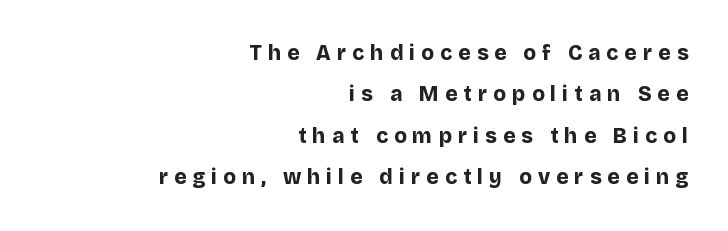
The image shows 21 px bold type, upright; set right-aligned, loose line spacing (1.97x), unusually wide letter spacing (+0.29 em), not underlined.
